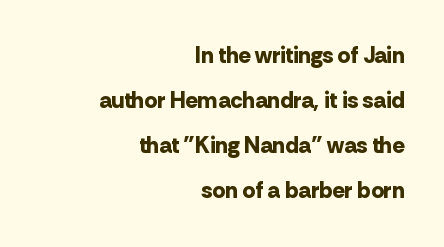
The image shows 23 px bold type, upright; set right-aligned, loose line spacing (1.96x), normal letter spacing, not underlined.
